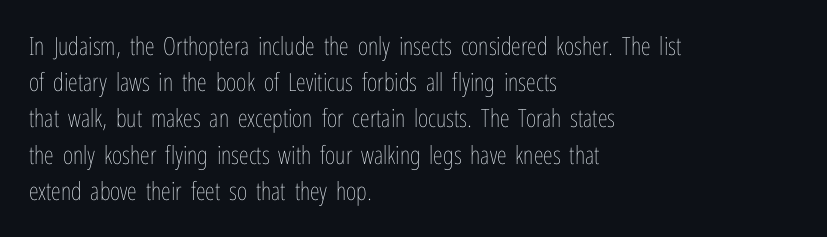
{"italic": "no", "bold": "no", "underline": "no", "align": "left", "line_spacing": "normal", "line_spacing_ratio": 1.45, "letter_spacing": "normal", "letter_spacing_em": 0.0, "glyph_px": 25}
